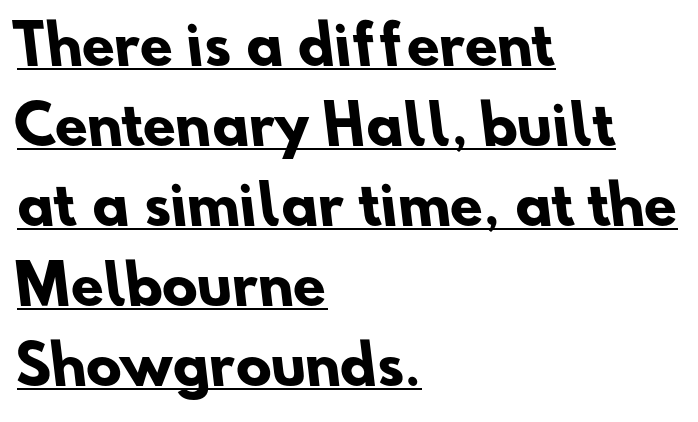
{"serif": "no", "bold": "yes", "weight": "heavy", "width": "normal", "stroke_contrast": "low", "x_height": "small", "monospaced": "no", "underline": "yes", "align": "left", "line_spacing": "normal", "line_spacing_ratio": 1.51, "letter_spacing": "normal", "letter_spacing_em": 0.0, "glyph_px": 53}
